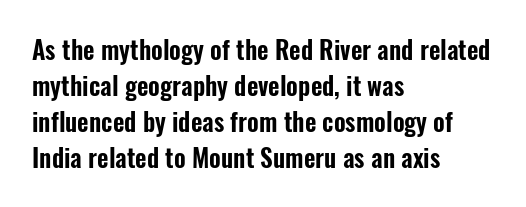
The image shows 25 px text type, upright; set left-aligned, normal line spacing (1.44x), normal letter spacing, not underlined.
